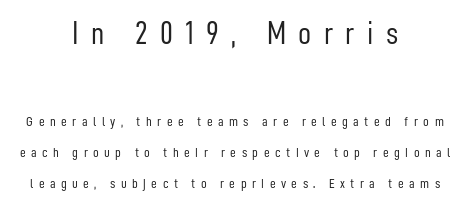
The image shows 32 px light, condensed sans-serif type, upright; set centered, loose line spacing (2.2x), unusually wide letter spacing (+0.39 em), not underlined; the first (top) block is 2.29x larger; low stroke contrast and a medium x-height.
